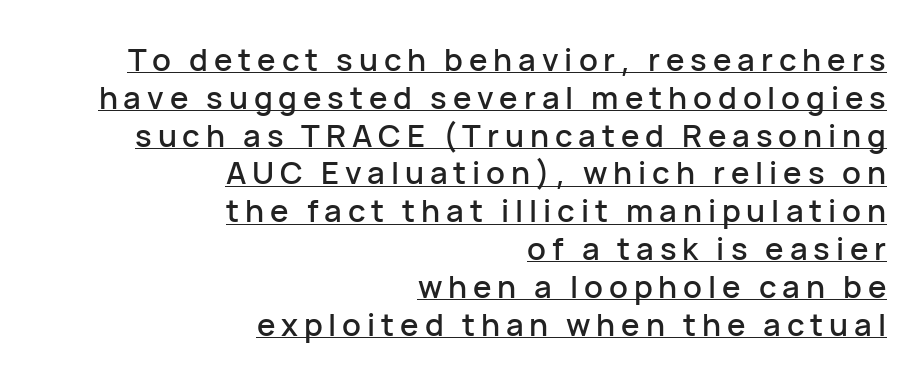
The image shows 31 px sans-serif type, upright; set right-aligned, line spacing 1.22x, underlined; low stroke contrast and a medium x-height.
